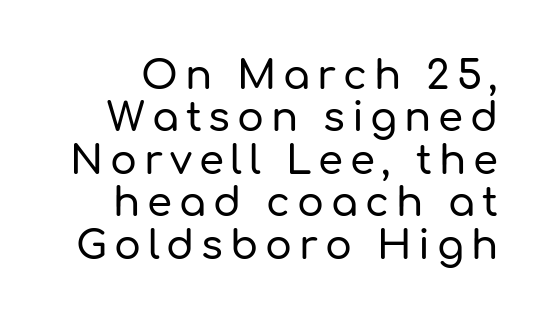
Q: Is the text italic (slanted)? A: No, it is upright.
Q: Is the typeface a serif or a sans-serif typeface? A: Sans-serif.
Q: Is the text underlined? A: No.
Q: Is the spacing between lines tight, normal or loose? A: Tight.
Q: Width (condensed, normal, or wide)? A: Normal.
Q: Stroke contrast? A: Low.
Q: x-height? A: Medium.
Q: Monospaced? A: No.
